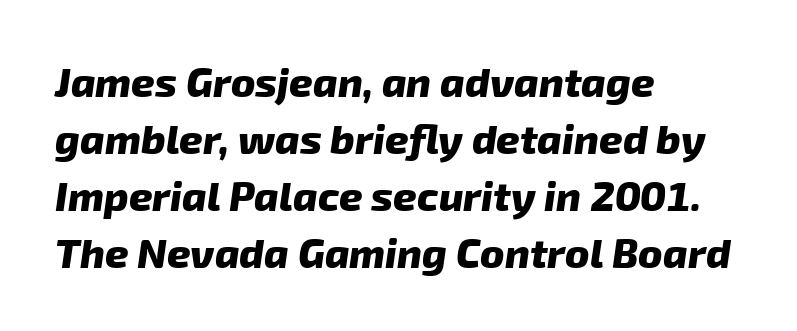
Q: Is the text bold? A: Yes.
Q: Is the typeface a serif or a sans-serif typeface? A: Sans-serif.
Q: Is the text underlined? A: No.
Q: How is the paragraph aligned? A: Left-aligned.
Q: Is the spacing between letters normal or unusually wide? A: Normal.
Q: Is the spacing between lines tight, normal or loose? A: Normal.
Q: Width (condensed, normal, or wide)? A: Normal.
Q: Stroke contrast? A: Low.
Q: x-height? A: Medium.
Q: Monospaced? A: No.
